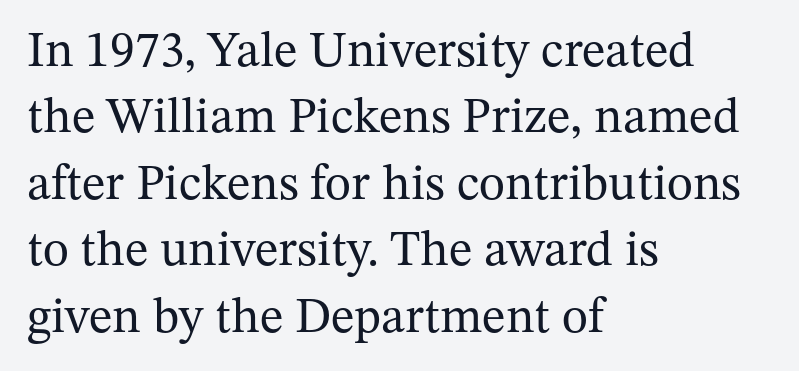
{"serif": "yes", "italic": "no", "bold": "no", "weight": "regular", "width": "normal", "stroke_contrast": "medium", "x_height": "medium", "monospaced": "no", "underline": "no", "align": "left", "line_spacing": "normal", "line_spacing_ratio": 1.33, "letter_spacing": "normal", "letter_spacing_em": 0.0, "glyph_px": 50}
